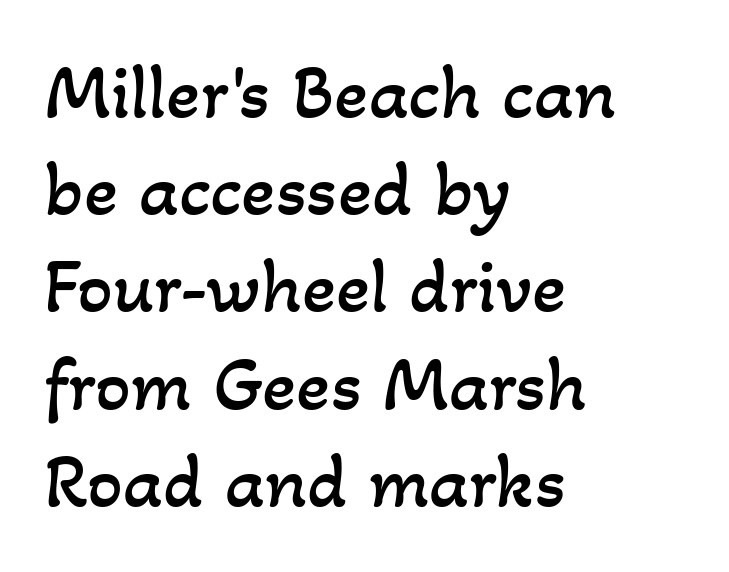
Q: Is the text bold? A: No.
Q: Is the text underlined? A: No.
Q: How is the paragraph aligned? A: Left-aligned.
Q: Is the spacing between letters normal or unusually wide? A: Normal.
Q: Width (condensed, normal, or wide)? A: Normal.
Q: Stroke contrast? A: Low.
Q: x-height? A: Small.
Q: Monospaced? A: No.
